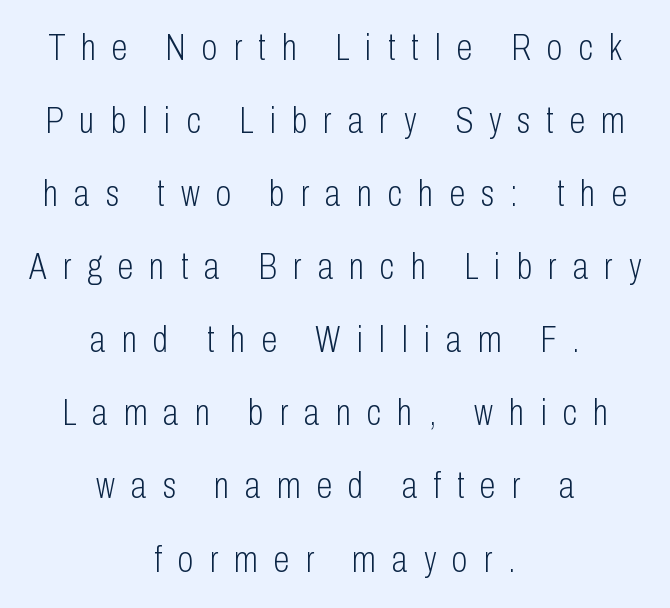
The image shows 36 px light, condensed sans-serif type, upright; set centered, loose line spacing (2.03x), unusually wide letter spacing (+0.45 em), not underlined; low stroke contrast and a medium x-height.
